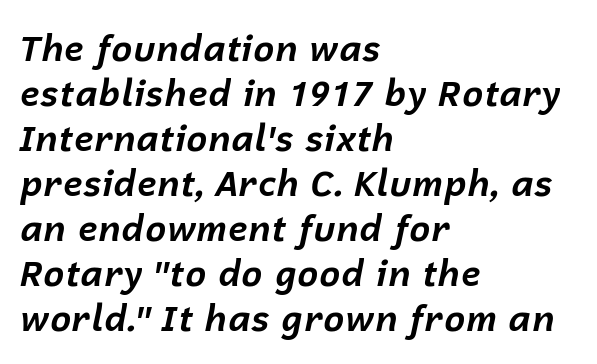
Q: Is the text bold? A: Yes.
Q: Is the text italic (slanted)? A: Yes, it leans right by about 12 degrees.
Q: Is the text underlined? A: No.
Q: How is the paragraph aligned? A: Left-aligned.
Q: Is the spacing between letters normal or unusually wide? A: Normal.
Q: Is the spacing between lines tight, normal or loose? A: Normal.
Q: Width (condensed, normal, or wide)? A: Normal.
Q: Stroke contrast? A: Low.
Q: x-height? A: Medium.
Q: Monospaced? A: No.
